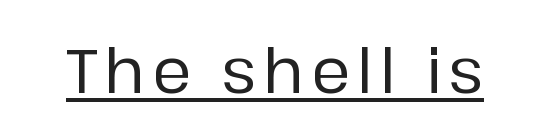
Italic: no, the glyphs are upright roman. This sample has the flowing, uneven cadence of proportional lettering. Underlined type. The rendering shows plain stroke endings on the letterforms — a sans-serif design.
